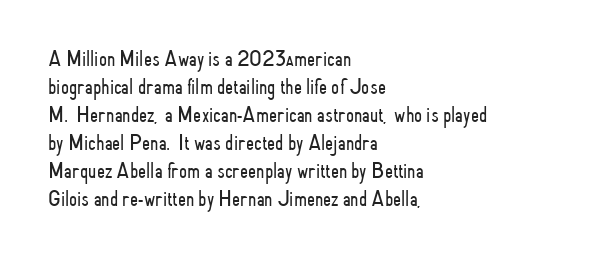
Every stem runs plumb, perpendicular to the baseline. Layout note: lines flush left. Decoration check: the copy has no underline. Short note: letters normally spaced.
